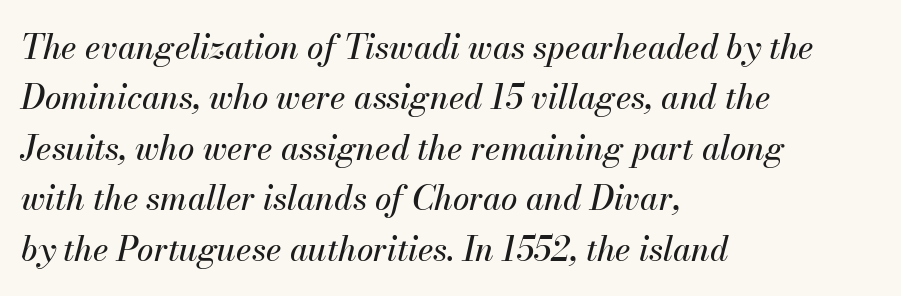
{"italic": "yes", "lean": "right", "slant_degrees": 13, "width": "normal", "stroke_contrast": "medium", "x_height": "small", "monospaced": "no", "underline": "no", "align": "left", "line_spacing": "normal", "line_spacing_ratio": 1.53, "letter_spacing": "normal", "letter_spacing_em": 0.0, "glyph_px": 33}
